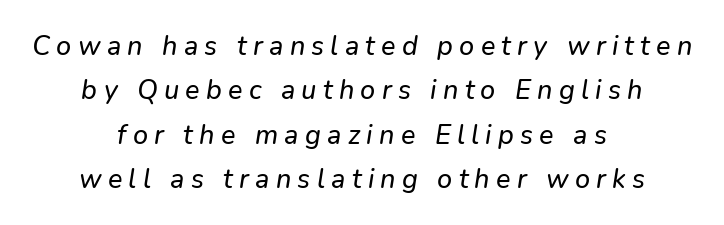
Q: Is the text italic (slanted)? A: Yes, it leans right by about 9 degrees.
Q: Is the text underlined? A: No.
Q: How is the paragraph aligned? A: Centered.
Q: Is the spacing between letters normal or unusually wide? A: Unusually wide.
Q: Is the spacing between lines tight, normal or loose? A: Normal.
